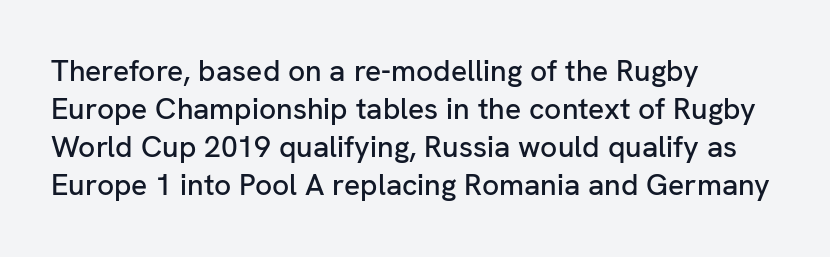
The image shows 30 px sans-serif type, upright; set left-aligned, normal line spacing (1.27x), normal letter spacing, not underlined; low stroke contrast and a medium x-height.
